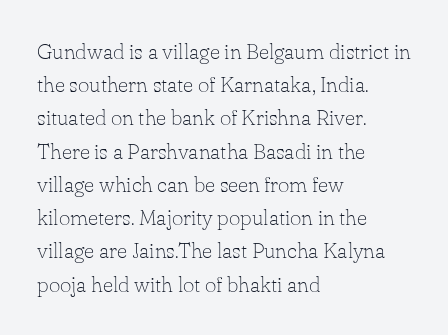
Q: Is the text bold? A: No.
Q: Is the text italic (slanted)? A: No, it is upright.
Q: Is the text underlined? A: No.
Q: How is the paragraph aligned? A: Left-aligned.
Q: Is the spacing between letters normal or unusually wide? A: Normal.
Q: Is the spacing between lines tight, normal or loose? A: Normal.
